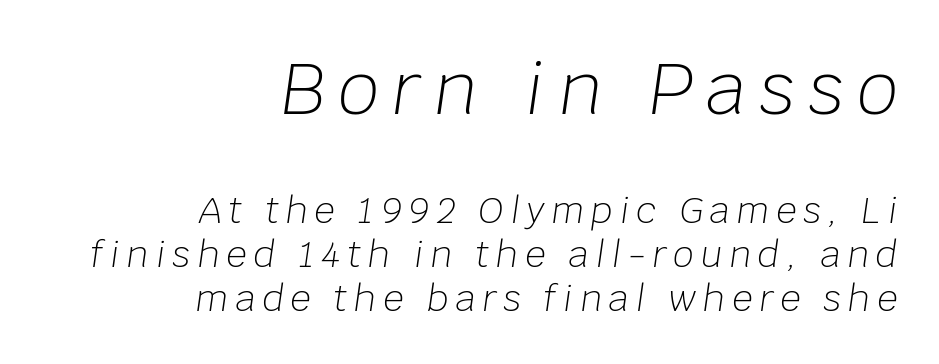
{"italic": "yes", "lean": "right", "slant_degrees": 8, "bold": "no", "weight": "light", "width": "normal", "stroke_contrast": "low", "x_height": "large", "monospaced": "no", "underline": "no", "align": "right", "line_spacing_ratio": 1.22, "larger_block": "first", "size_ratio": 2.0, "glyph_px": 72}
